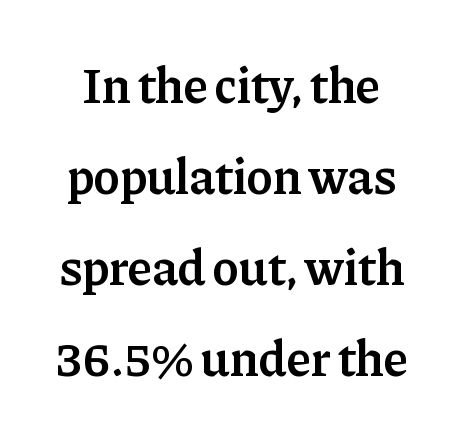
The image shows 50 px semibold serif type, upright; set line spacing 1.82x, normal letter spacing, not underlined; low stroke contrast and a medium x-height.
